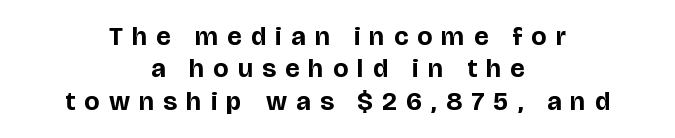
{"italic": "no", "bold": "yes", "underline": "no", "align": "center", "line_spacing": "normal", "line_spacing_ratio": 1.25, "letter_spacing": "wide", "letter_spacing_em": 0.36, "glyph_px": 26}
